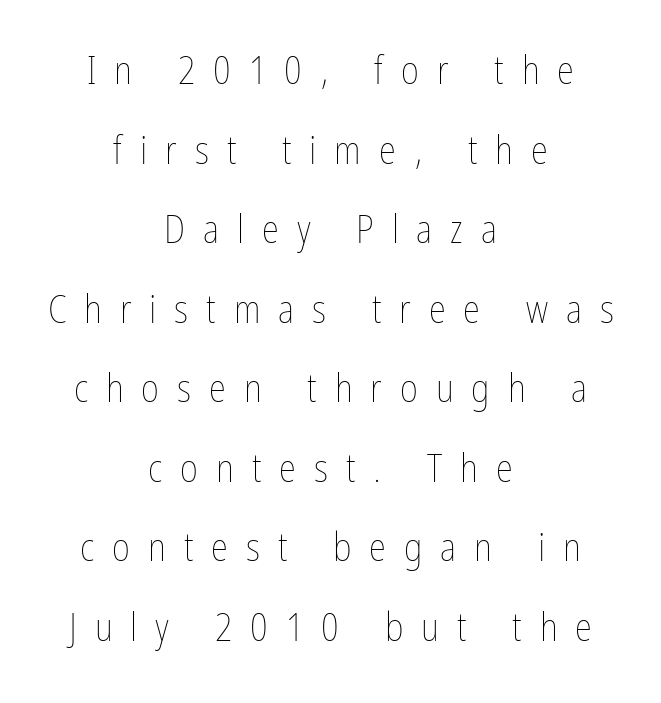
Spacing verdict: proportional, widths tailored to each character. No letter is thick-stroked: the sample isn't bold. Does the copy run flush right? No — it is centered line by line. When letters stand straight like this, we call the style roman or upright. Interline gaps are noticeably wide in this sample.
